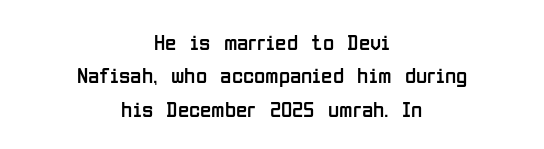
Is there much room between lines? A standard amount, neither cramped nor airy. The area under the type is left untouched. The cut favours lightness, reaching ordinary text weight at its darkest. Designer's note — italics off, roman on.
